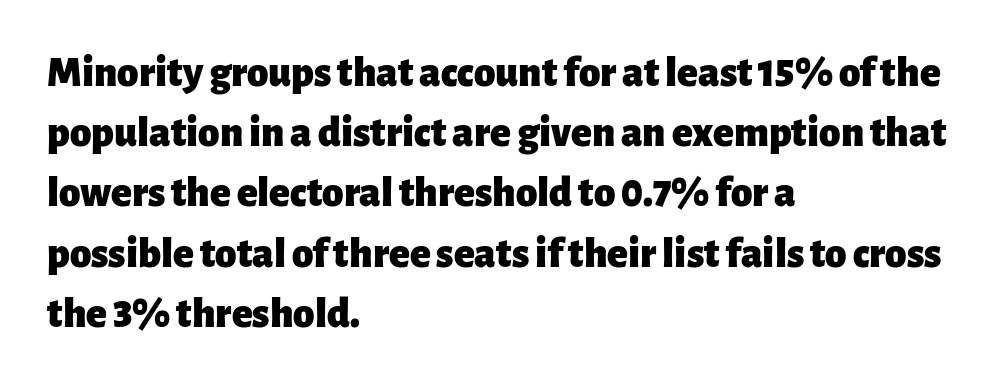
{"serif": "no", "italic": "no", "bold": "yes", "weight": "heavy", "width": "normal", "stroke_contrast": "low", "x_height": "medium", "monospaced": "no", "underline": "no", "align": "left", "line_spacing": "normal", "line_spacing_ratio": 1.4, "letter_spacing": "normal", "letter_spacing_em": 0.0, "glyph_px": 43}
